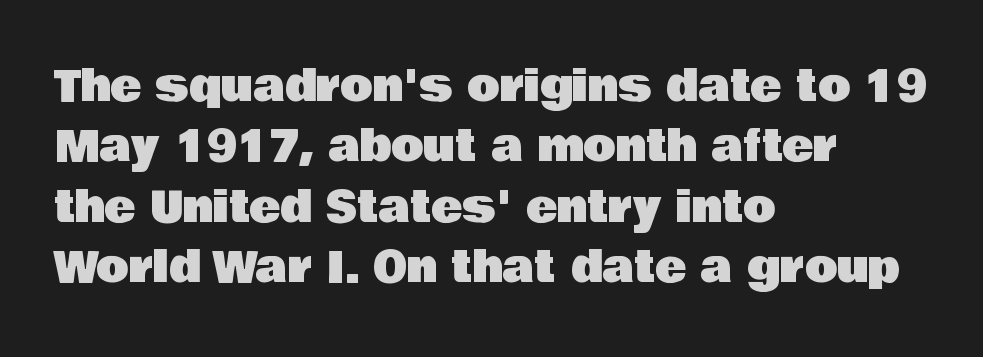
{"serif": "no", "italic": "no", "width": "normal", "stroke_contrast": "low", "x_height": "large", "monospaced": "no", "underline": "no", "align": "left", "line_spacing": "normal", "line_spacing_ratio": 1.44, "letter_spacing": "normal", "letter_spacing_em": 0.0, "glyph_px": 42}
